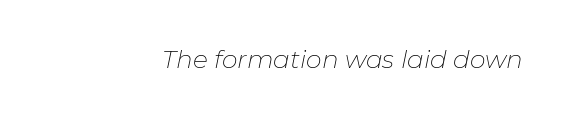
The image shows 25 px text type, italic (leaning right); set normal letter spacing, not underlined.
